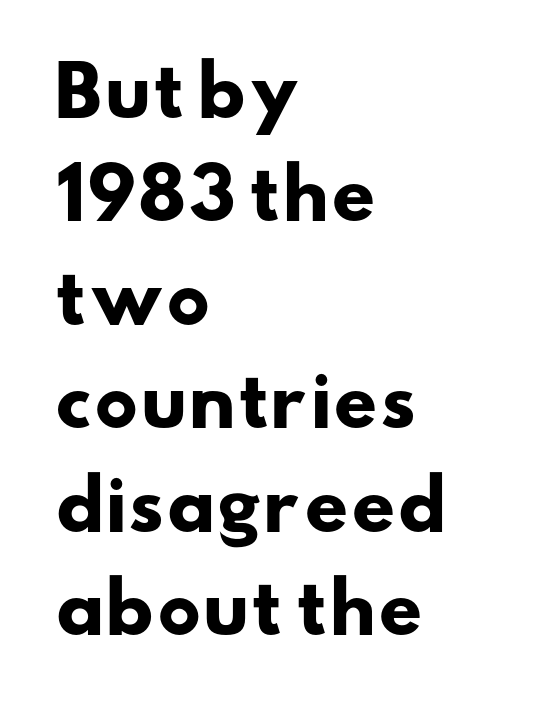
Q: Is the text bold? A: Yes.
Q: Is the typeface a serif or a sans-serif typeface? A: Sans-serif.
Q: Is the text underlined? A: No.
Q: How is the paragraph aligned? A: Left-aligned.
Q: Is the spacing between letters normal or unusually wide? A: Normal.
Q: Is the spacing between lines tight, normal or loose? A: Normal.
Q: Width (condensed, normal, or wide)? A: Wide.
Q: Stroke contrast? A: Low.
Q: x-height? A: Small.
Q: Monospaced? A: No.
